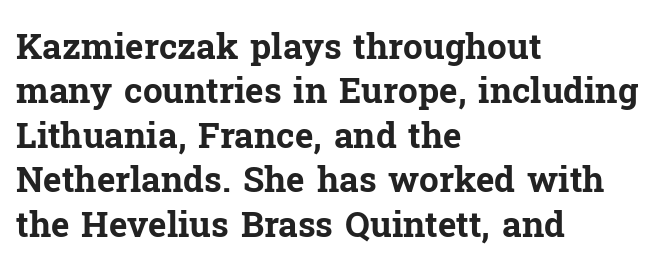
The image shows 35 px bold serif type, upright; set left-aligned, normal line spacing (1.27x), normal letter spacing, not underlined; low stroke contrast and a medium x-height.
